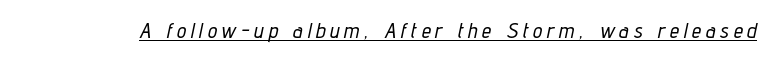
The image shows 21 px text type, italic (leaning right); set unusually wide letter spacing (+0.23 em), underlined.
